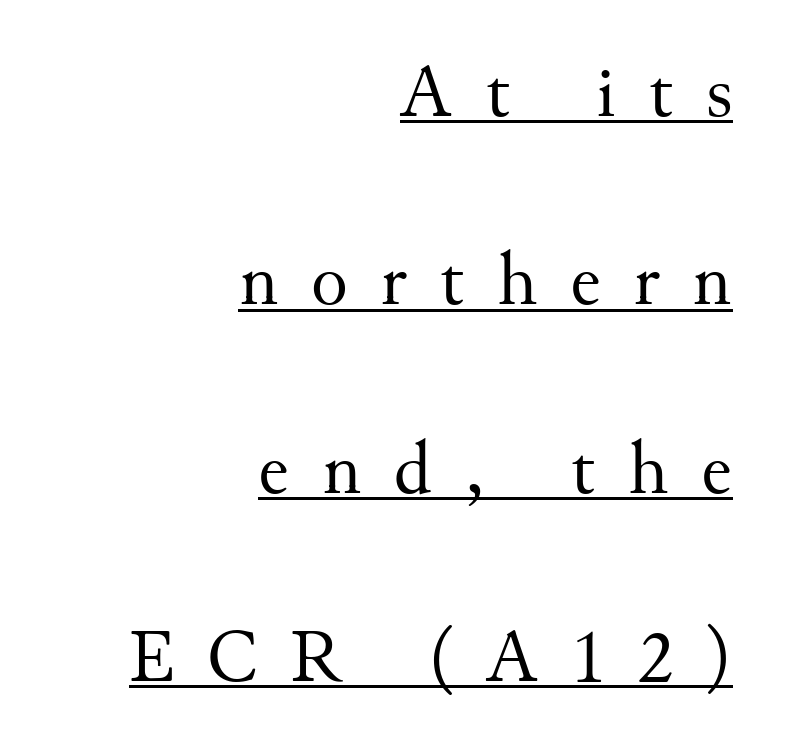
Q: Is the text bold? A: No.
Q: Is the text italic (slanted)? A: No, it is upright.
Q: Is the typeface a serif or a sans-serif typeface? A: Serif.
Q: Is the text underlined? A: Yes.
Q: How is the paragraph aligned? A: Right-aligned.
Q: Is the spacing between letters normal or unusually wide? A: Unusually wide.
Q: Is the spacing between lines tight, normal or loose? A: Loose.
Q: Width (condensed, normal, or wide)? A: Normal.
Q: Stroke contrast? A: Medium.
Q: x-height? A: Small.
Q: Monospaced? A: No.
